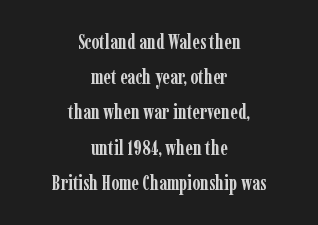
Q: Is the text bold? A: Yes.
Q: Is the text italic (slanted)? A: No, it is upright.
Q: Is the text underlined? A: No.
Q: How is the paragraph aligned? A: Centered.
Q: Is the spacing between letters normal or unusually wide? A: Normal.
